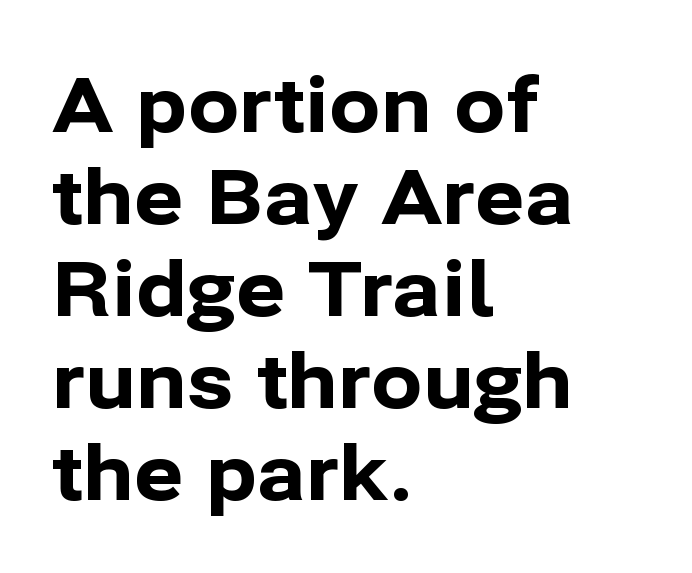
The image shows 76 px bold sans-serif type, upright; set left-aligned, line spacing 1.21x, normal letter spacing, not underlined; low stroke contrast and a medium x-height.
